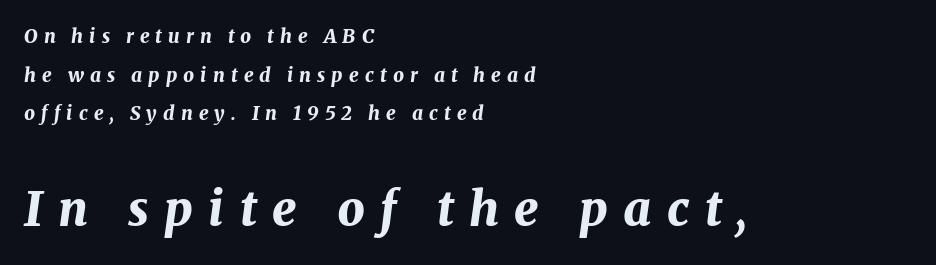
{"italic": "yes", "lean": "right", "slant_degrees": 8, "bold": "yes", "weight": "bold", "width": "normal", "stroke_contrast": "medium", "x_height": "medium", "monospaced": "no", "underline": "no", "align": "left", "line_spacing": "loose", "line_spacing_ratio": 2.03, "letter_spacing": "wide", "letter_spacing_em": 0.32, "larger_block": "second", "size_ratio": 2.53, "glyph_px": 48}
